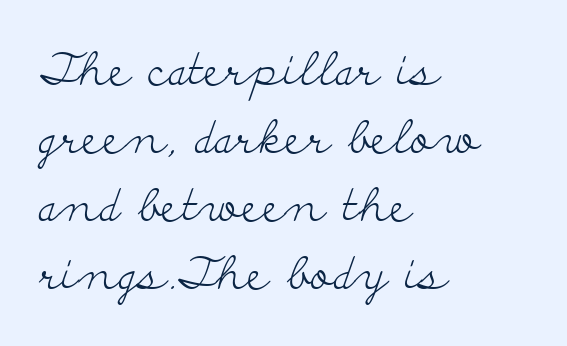
Q: Is the text bold? A: No.
Q: Is the text italic (slanted)? A: Yes.
Q: Is the typeface a serif or a sans-serif typeface? A: Serif.
Q: Is the text underlined? A: No.
Q: How is the paragraph aligned? A: Left-aligned.
Q: Is the spacing between letters normal or unusually wide? A: Normal.
Q: Is the spacing between lines tight, normal or loose? A: Normal.
Q: Width (condensed, normal, or wide)? A: Wide.
Q: Stroke contrast? A: Low.
Q: x-height? A: Small.
Q: Monospaced? A: No.
